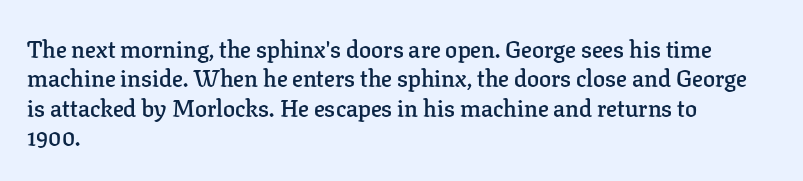
This rendering leaves character spacing at its baseline value. The gap between lines stays unmarked. Characters remain perfectly vertical along every line. The compositor pushed each line to the left boundary.
